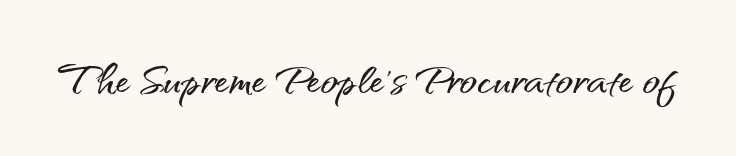
{"serif": "no", "width": "normal", "stroke_contrast": "medium", "x_height": "small", "monospaced": "no", "underline": "no", "letter_spacing": "normal", "letter_spacing_em": 0.0, "glyph_px": 57}
